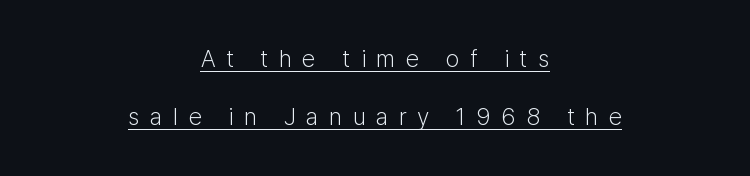
The image shows 24 px text type, upright; set centered, loose line spacing (2.43x), unusually wide letter spacing (+0.44 em), underlined.
